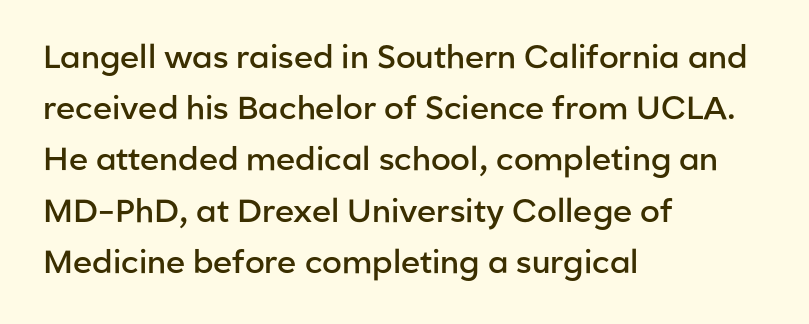
Q: Is the text bold? A: Semi-bold.
Q: Is the text italic (slanted)? A: No, it is upright.
Q: Is the typeface a serif or a sans-serif typeface? A: Sans-serif.
Q: Is the text underlined? A: No.
Q: How is the paragraph aligned? A: Left-aligned.
Q: Is the spacing between letters normal or unusually wide? A: Normal.
Q: Is the spacing between lines tight, normal or loose? A: Normal.
Q: Width (condensed, normal, or wide)? A: Normal.
Q: Stroke contrast? A: Low.
Q: x-height? A: Medium.
Q: Monospaced? A: No.
